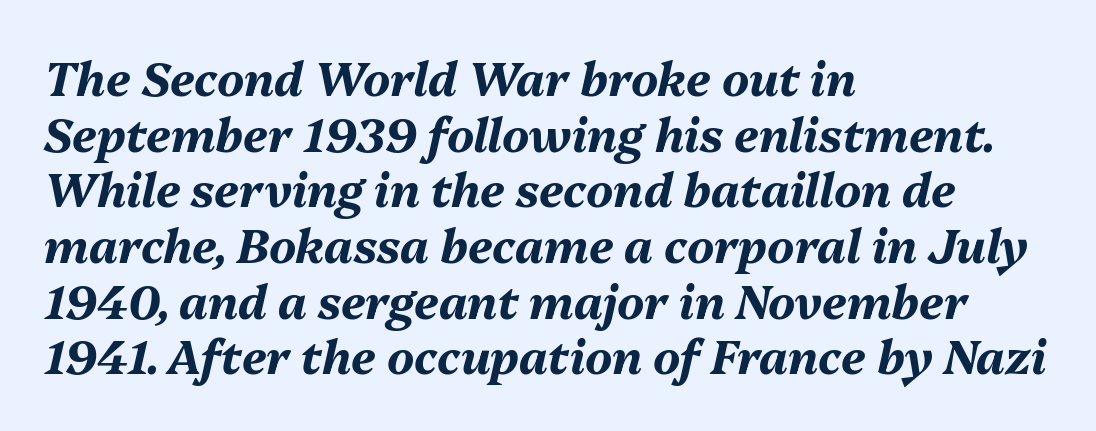
The image shows 46 px bold type, italic (leaning right); set left-aligned, line spacing 1.21x, normal letter spacing, not underlined; medium stroke contrast and a medium x-height.
